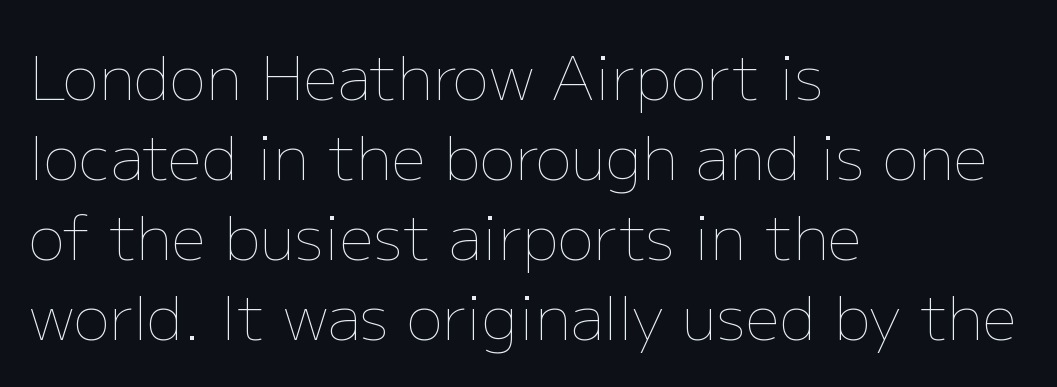
The image shows 61 px thin type, upright; set left-aligned, normal line spacing (1.31x), normal letter spacing, not underlined; low stroke contrast and a medium x-height.
